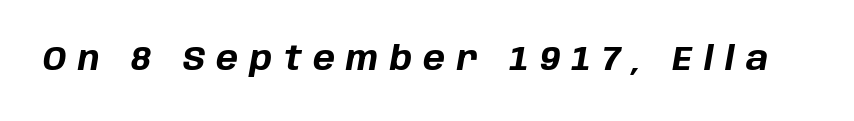
The string is rendered with underlining switched off. Looks like regular typesetting: each glyph gets only the width it needs. Yep, that's italic — everything's leaning. Stroke thickness is high; the sample reads as a true bold.
